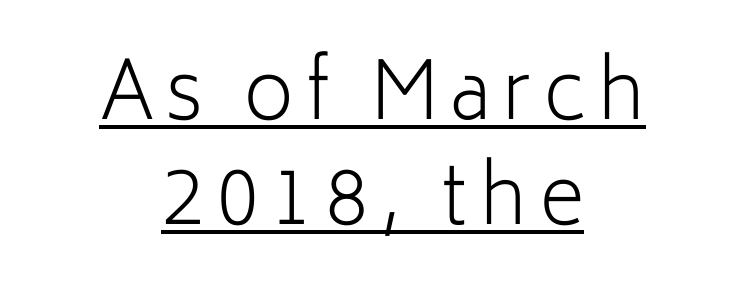
Where is the straight margin? There isn't one; the lines are centered. This sample has the flowing, uneven cadence of proportional lettering. The rendered words wear a rule along their underside. Does the lettering tilt? It doesn't — this is upright. The weight tops out at a normal text grade.
